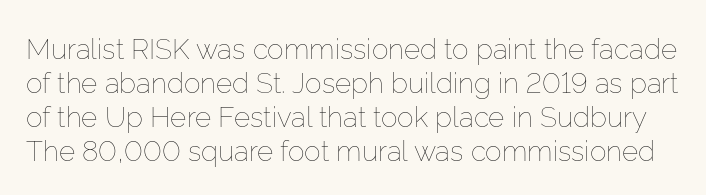
Letters rest on an invisible, unmarked baseline. No letter is thick-stroked: the sample isn't bold. You could not count columns in this text — the font is proportionally spaced. Spacing between characters is what you'd get straight out of the box. These lines were composed using upright roman letters.
